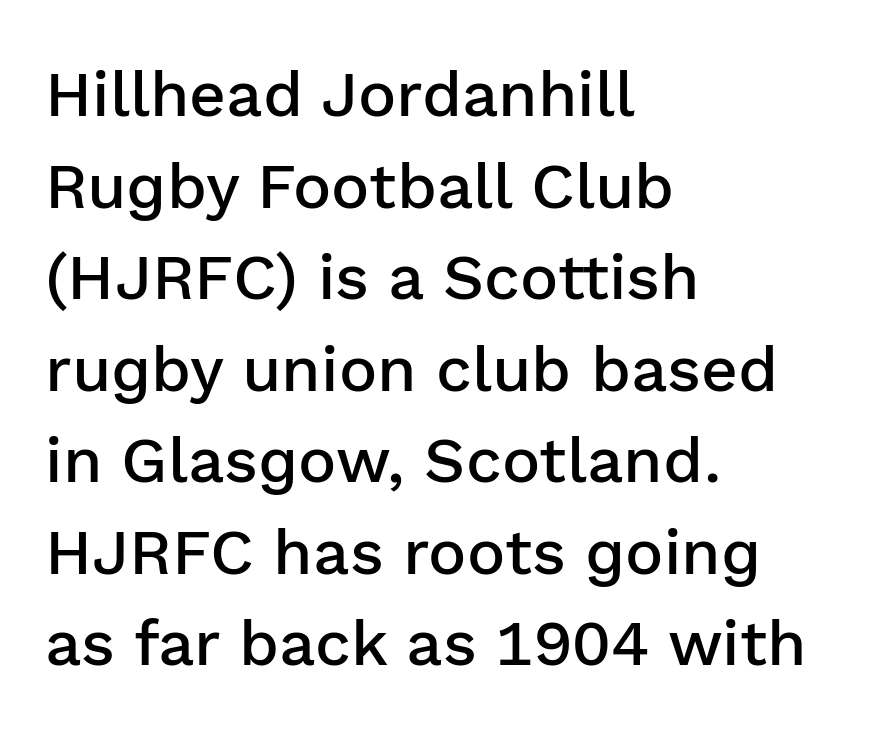
{"serif": "no", "italic": "no", "bold": "semi", "weight": "semibold", "width": "normal", "stroke_contrast": "low", "x_height": "medium", "monospaced": "no", "underline": "no", "align": "left", "line_spacing": "normal", "line_spacing_ratio": 1.43, "letter_spacing": "normal", "letter_spacing_em": 0.0, "glyph_px": 64}
